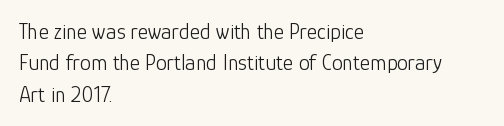
{"italic": "no", "bold": "no", "underline": "no", "align": "left", "line_spacing": "normal", "line_spacing_ratio": 1.43, "letter_spacing": "normal", "letter_spacing_em": 0.0, "glyph_px": 22}
